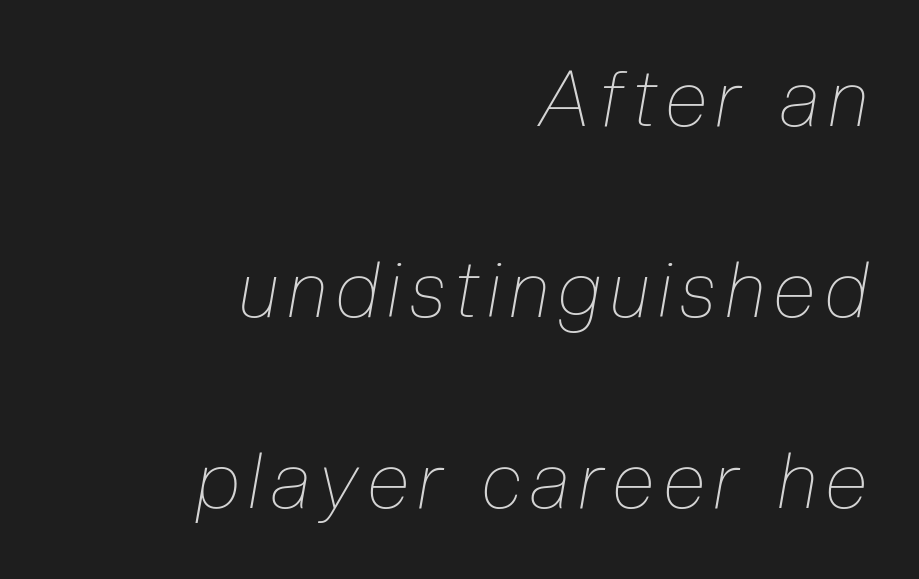
You could not count columns in this text — the font is proportionally spaced. These lines were composed using italics. Loosely led — the rows are spread out. The weight would be labelled regular, book, light, or lighter still.
